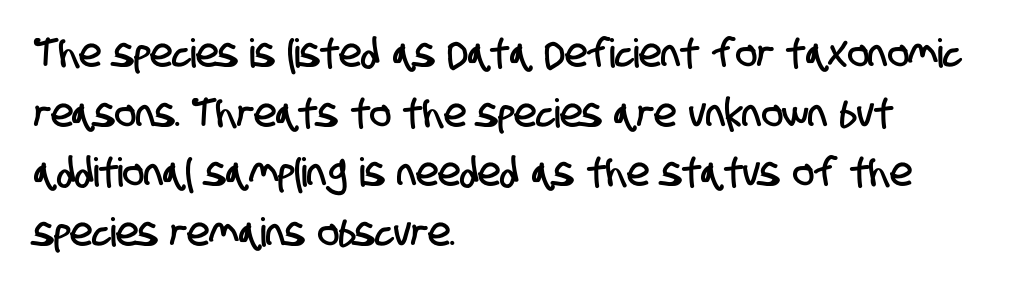
The image shows 40 px condensed sans-serif type; set left-aligned, normal line spacing (1.49x), normal letter spacing, not underlined; low stroke contrast and a large x-height.
